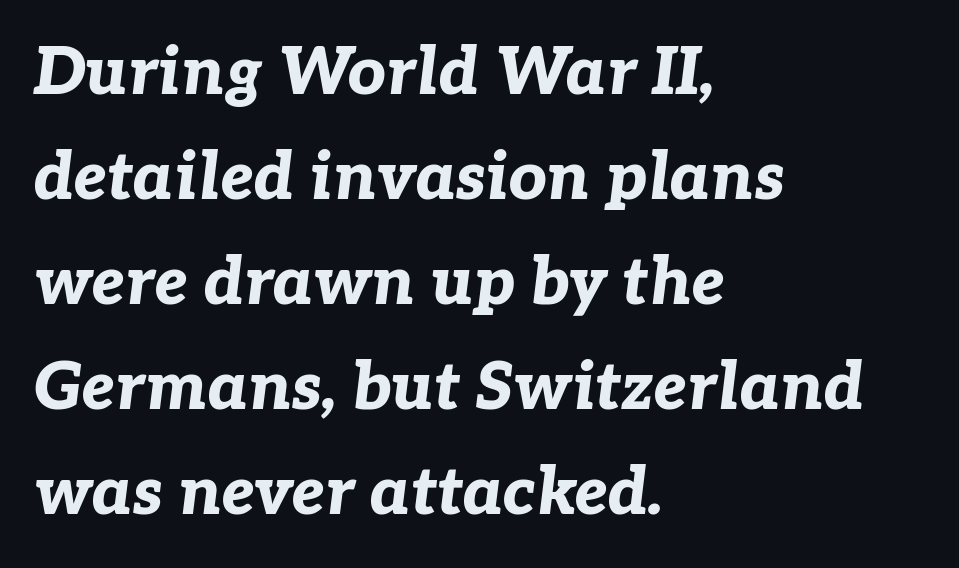
The image shows 66 px bold type, italic (leaning right); set left-aligned, normal line spacing (1.59x), normal letter spacing, not underlined; low stroke contrast and a medium x-height.
